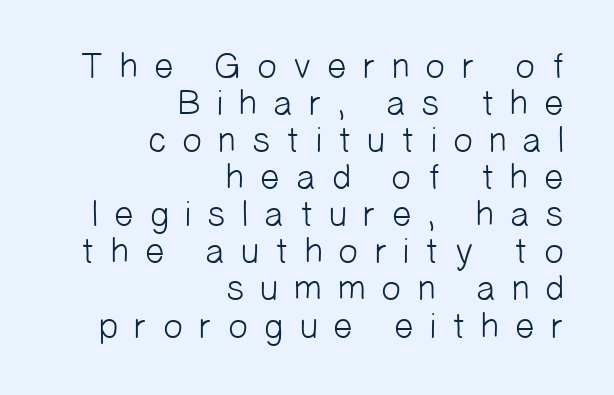
This sample uses a sans-serif face. The setting favours the right margin, as signatures and pull-quotes sometimes do. The strip under each line holds only bare page. Is the letter spacing exaggerated? Yes — the characters are pushed far apart. Here the designer chose a conventional face with non-uniform glyph widths.
